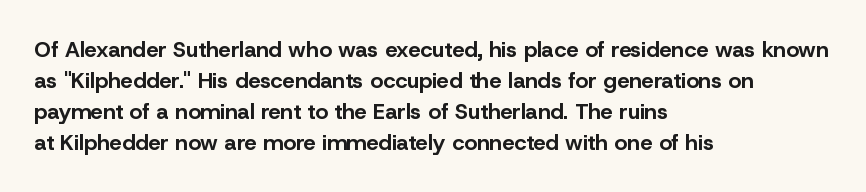
The image shows 22 px bold type, upright; set left-aligned, normal line spacing (1.41x), normal letter spacing, not underlined.
